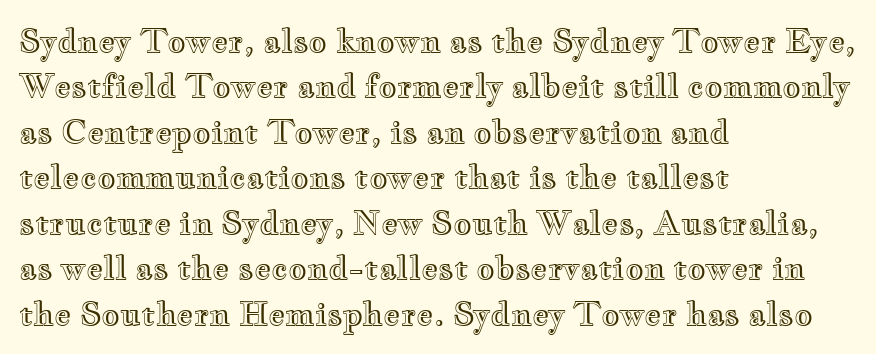
The image shows 32 px wide type, upright; set left-aligned, normal line spacing (1.42x), normal letter spacing, not underlined; a small x-height.
